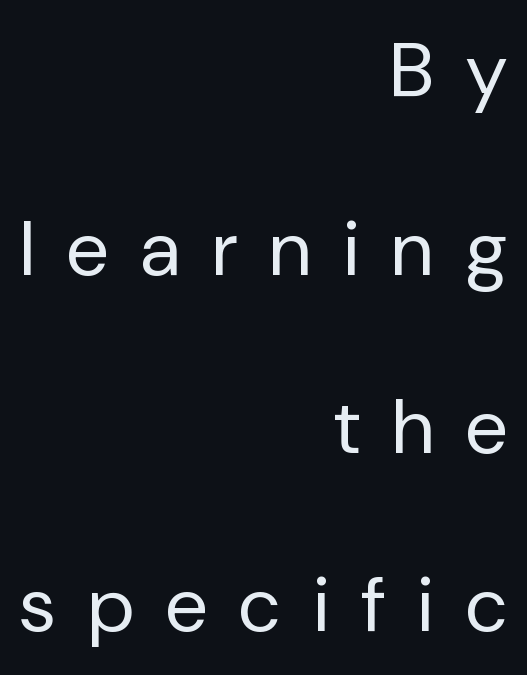
The face used here is proportionally spaced, like ordinary book or web type. Someone cranked the tracking dial way up on this one. Horizontal bands of white between lines are thick stripes. Decoration check: the copy has no underline. The type family on display is of the sans-serif kind.
